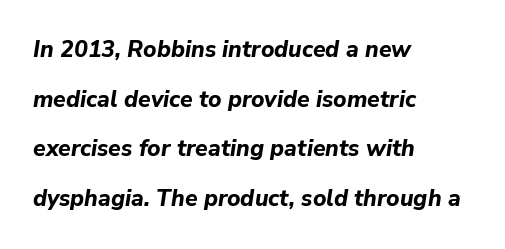
{"italic": "yes", "lean": "right", "slant_degrees": 9, "bold": "yes", "underline": "no", "align": "left", "line_spacing": "loose", "line_spacing_ratio": 2.16, "letter_spacing": "normal", "letter_spacing_em": 0.0, "glyph_px": 23}
